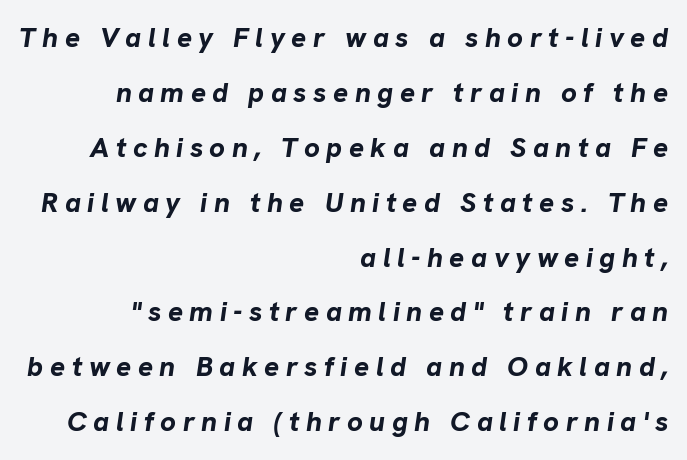
Q: Is the text bold? A: Yes.
Q: Is the text italic (slanted)? A: Yes, it leans right by about 8 degrees.
Q: Is the text underlined? A: No.
Q: How is the paragraph aligned? A: Right-aligned.
Q: Is the spacing between letters normal or unusually wide? A: Unusually wide.
Q: Is the spacing between lines tight, normal or loose? A: Loose.
Q: Width (condensed, normal, or wide)? A: Normal.
Q: Stroke contrast? A: Low.
Q: x-height? A: Medium.
Q: Monospaced? A: No.
